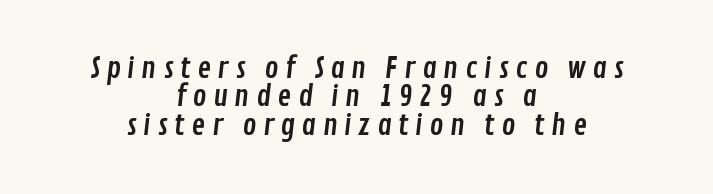
The image shows 29 px condensed sans-serif type; set centered, tight line spacing (0.98x), unusually wide letter spacing (+0.22 em), not underlined; low stroke contrast and a medium x-height.
